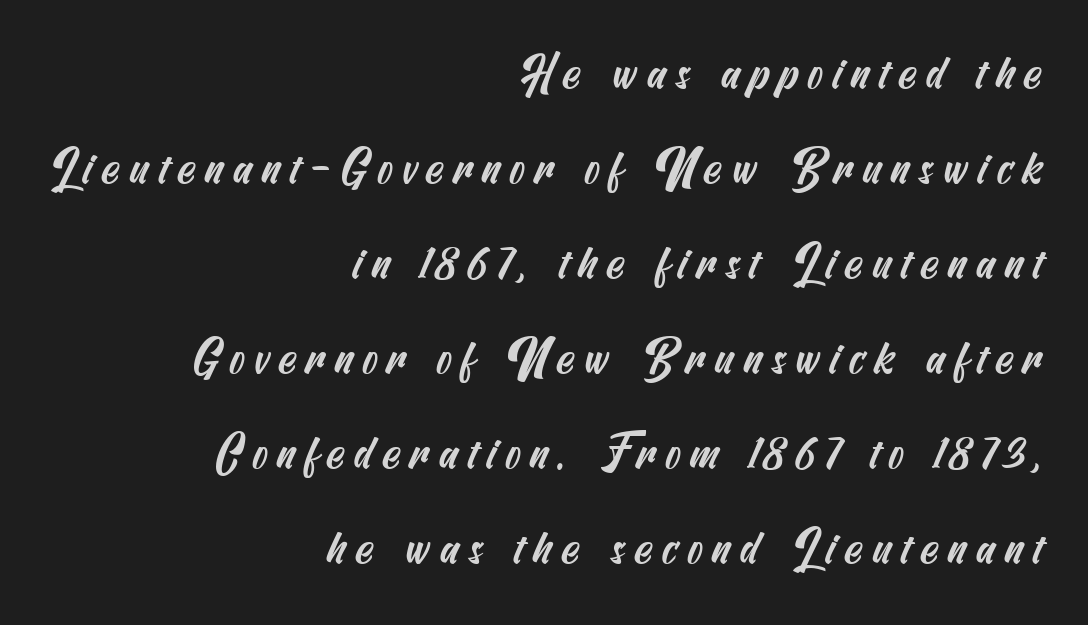
The image shows 47 px condensed sans-serif type; set right-aligned, loose line spacing (2.02x), not underlined; medium stroke contrast and a small x-height.
